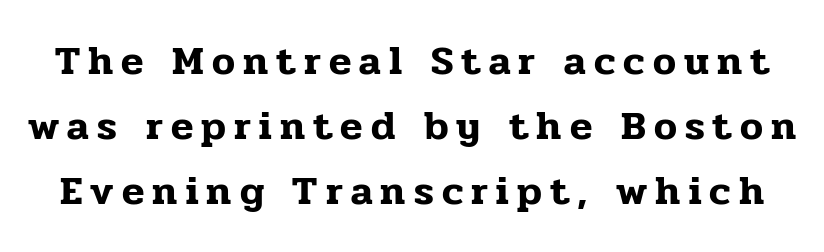
This sample uses an upright cut, with every glyph sitting square on the baseline. The passage shown has open, widely tracked lettering throughout. The rendering uses a moderate line-height, typical for paragraphs. You could not count columns in this text — the font is proportionally spaced.
